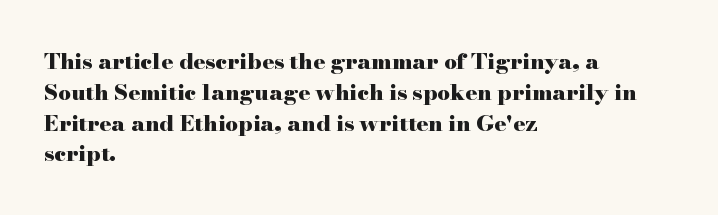
The image shows 22 px bold type, upright; set left-aligned, normal line spacing (1.4x), normal letter spacing, not underlined.
